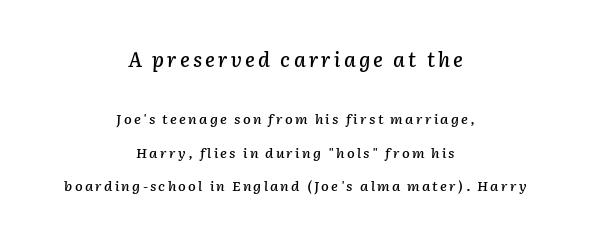
The image shows 20 px text type, italic (leaning right); set centered, loose line spacing (2.4x), not underlined; the first (top) block is 1.43x larger.
